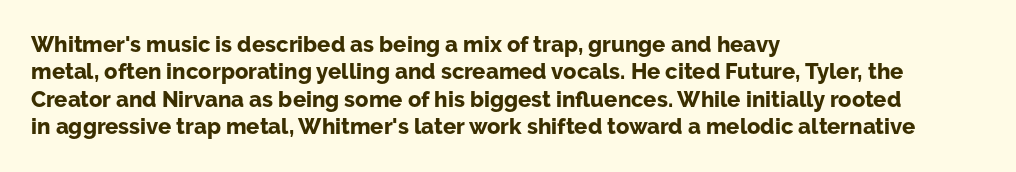
Q: Is the text bold? A: Yes.
Q: Is the text italic (slanted)? A: No, it is upright.
Q: Is the text underlined? A: No.
Q: How is the paragraph aligned? A: Left-aligned.
Q: Is the spacing between letters normal or unusually wide? A: Normal.
Q: Is the spacing between lines tight, normal or loose? A: Normal.
